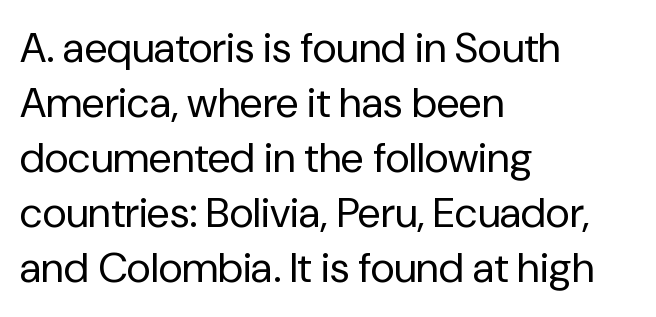
{"serif": "no", "italic": "no", "bold": "no", "weight": "regular", "width": "normal", "stroke_contrast": "low", "x_height": "medium", "monospaced": "no", "underline": "no", "align": "left", "line_spacing": "normal", "line_spacing_ratio": 1.31, "letter_spacing": "normal", "letter_spacing_em": 0.0, "glyph_px": 42}
